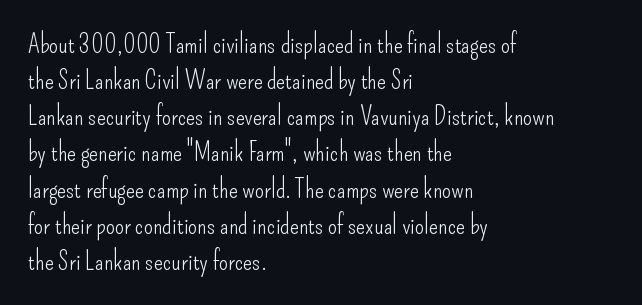
The image shows 26 px text type, upright; set left-aligned, normal line spacing (1.39x), normal letter spacing, not underlined.
